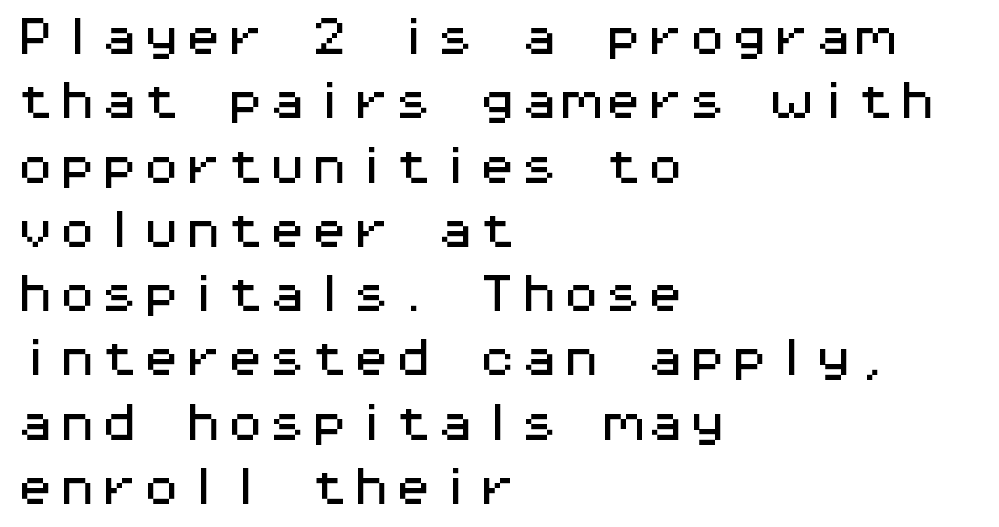
Q: Is the text italic (slanted)? A: No, it is upright.
Q: Is the typeface a serif or a sans-serif typeface? A: Sans-serif.
Q: Is the text underlined? A: No.
Q: How is the paragraph aligned? A: Left-aligned.
Q: Is the spacing between letters normal or unusually wide? A: Normal.
Q: Is the spacing between lines tight, normal or loose? A: Normal.
Q: Width (condensed, normal, or wide)? A: Wide.
Q: Stroke contrast? A: Medium.
Q: x-height? A: Medium.
Q: Monospaced? A: Yes.
